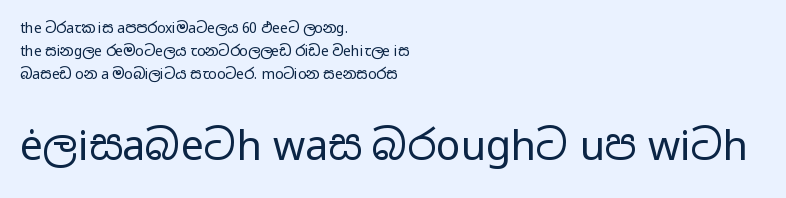
{"serif": "no", "italic": "no", "bold": "no", "weight": "regular", "width": "wide", "stroke_contrast": "low", "x_height": "medium", "monospaced": "no", "underline": "no", "align": "left", "line_spacing": "normal", "line_spacing_ratio": 1.65, "letter_spacing": "normal", "letter_spacing_em": 0.0, "larger_block": "second", "size_ratio": 2.93, "glyph_px": 41}
